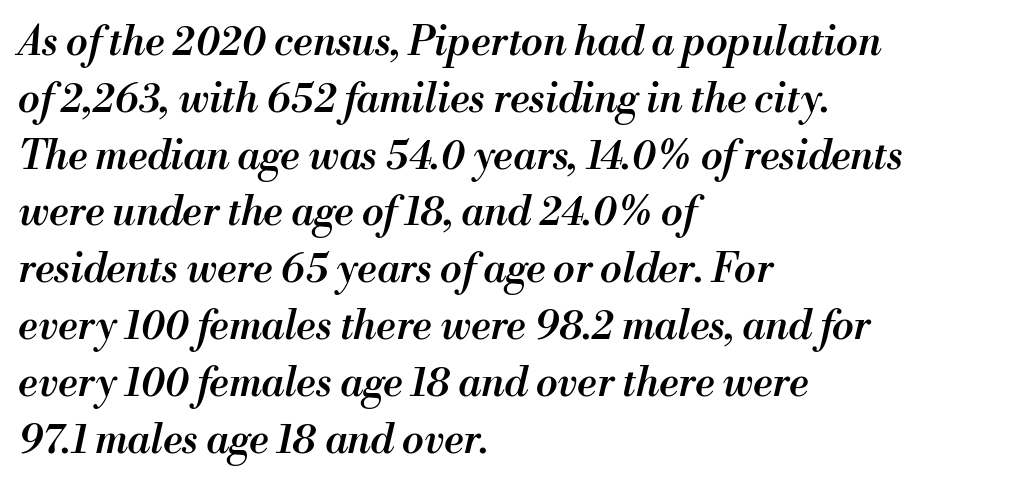
The image shows 40 px semibold type, italic (leaning right); set left-aligned, normal line spacing (1.42x), normal letter spacing, not underlined; medium stroke contrast and a small x-height.
